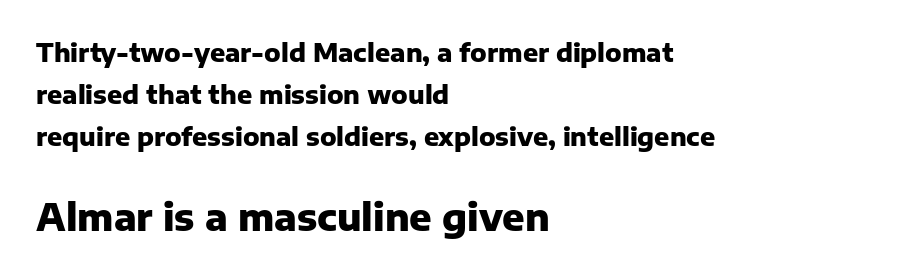
The image shows 37 px heavy sans-serif type, upright; set left-aligned, normal line spacing (1.68x), normal letter spacing, not underlined; the second (bottom) block is 1.48x larger; low stroke contrast and a medium x-height.
